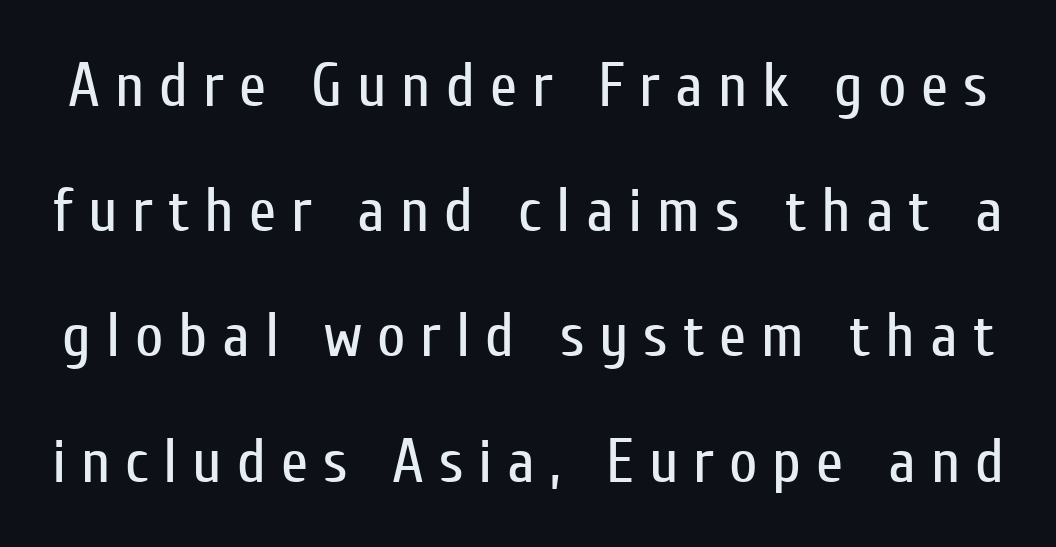
{"serif": "no", "italic": "no", "bold": "no", "weight": "regular", "width": "condensed", "stroke_contrast": "low", "x_height": "medium", "monospaced": "no", "underline": "no", "line_spacing": "loose", "line_spacing_ratio": 2.02, "letter_spacing": "wide", "letter_spacing_em": 0.24, "glyph_px": 62}
